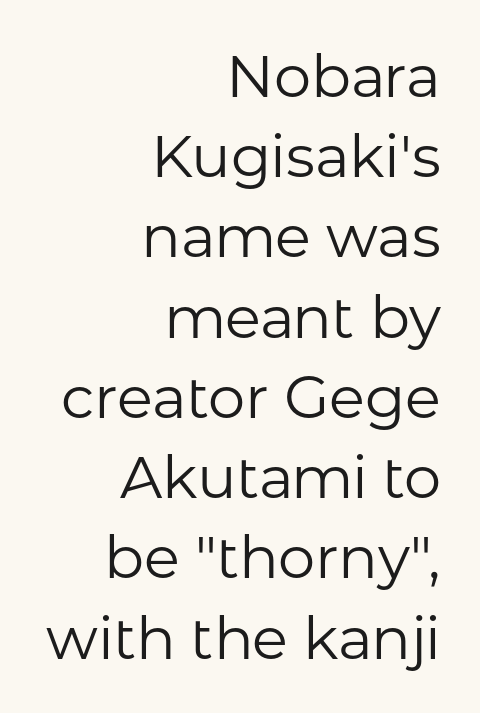
On a weight scale, this lands at 450 or below. This sample uses plain, unmodified letter spacing. A flush-right, rag-left setting is used for this passage. The zone under the glyphs is completely vacant. The passage shown is typed in a proportional face where columns would drift. The letters carry no serifs — their stems end cleanly without finishing strokes.
